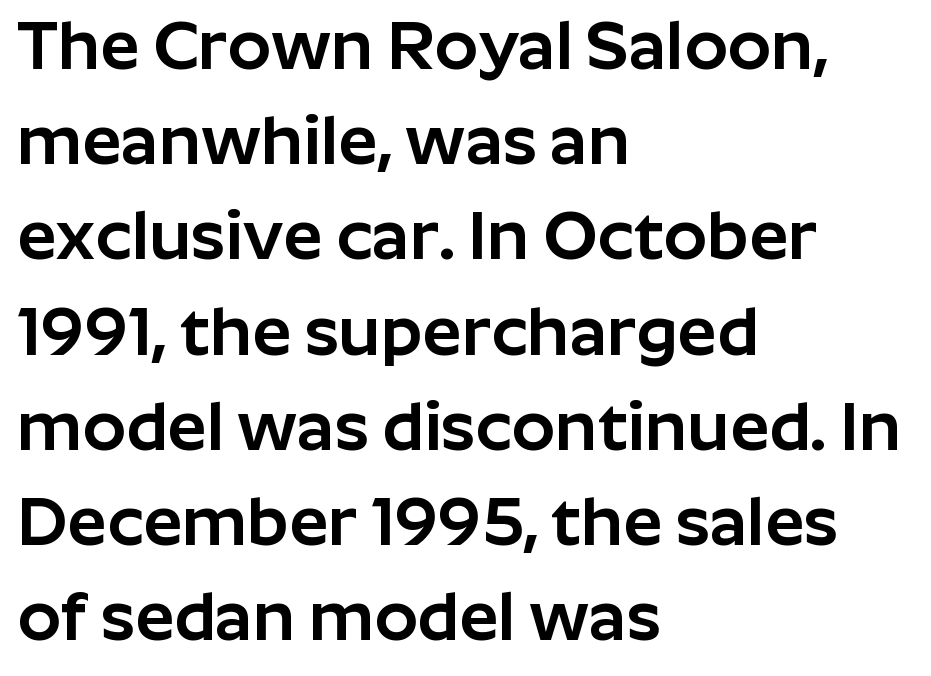
The image shows 69 px sans-serif type, upright; set left-aligned, normal line spacing (1.38x), normal letter spacing, not underlined; low stroke contrast and a medium x-height.
